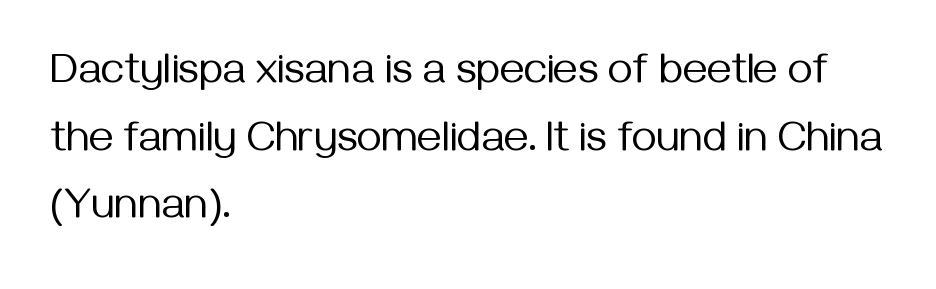
Ascenders rise straight up at ninety degrees. The foot of each line stays bare and open. Quick note: interline space is typical. Think of a printed novel: that variable character pitch is what you see here. Serifs: no, the terminals of the letterforms are clean.
